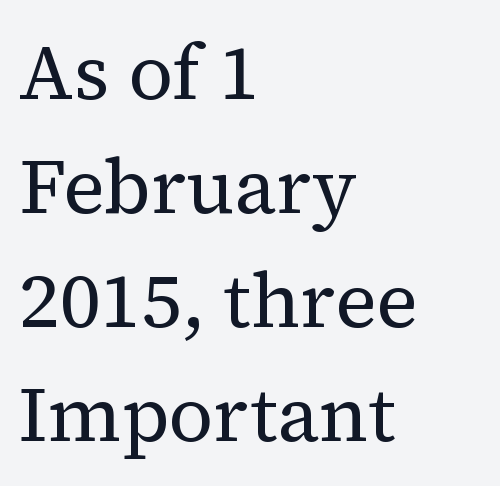
The image shows 77 px regular-weight serif type, upright; set left-aligned, normal line spacing (1.48x), normal letter spacing, not underlined; medium stroke contrast and a medium x-height.
